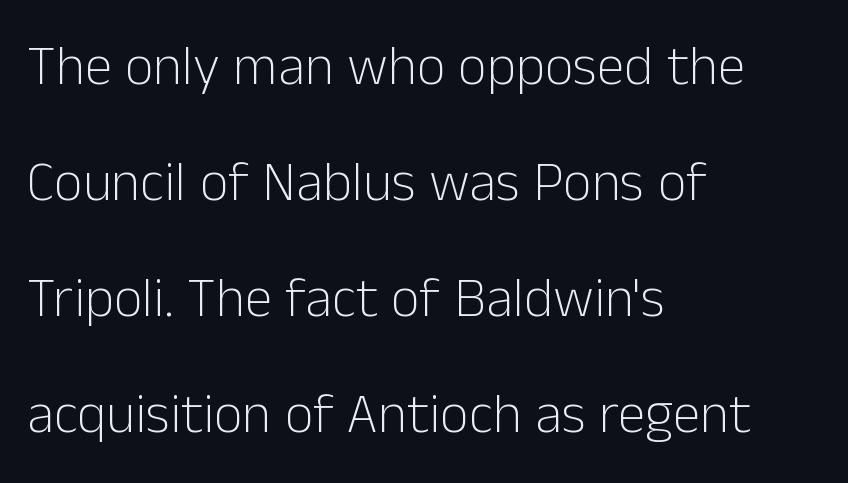
{"serif": "no", "italic": "no", "bold": "no", "weight": "light", "width": "normal", "stroke_contrast": "low", "x_height": "medium", "monospaced": "no", "underline": "no", "align": "left", "line_spacing": "loose", "line_spacing_ratio": 2.07, "letter_spacing": "normal", "letter_spacing_em": 0.0, "glyph_px": 56}
